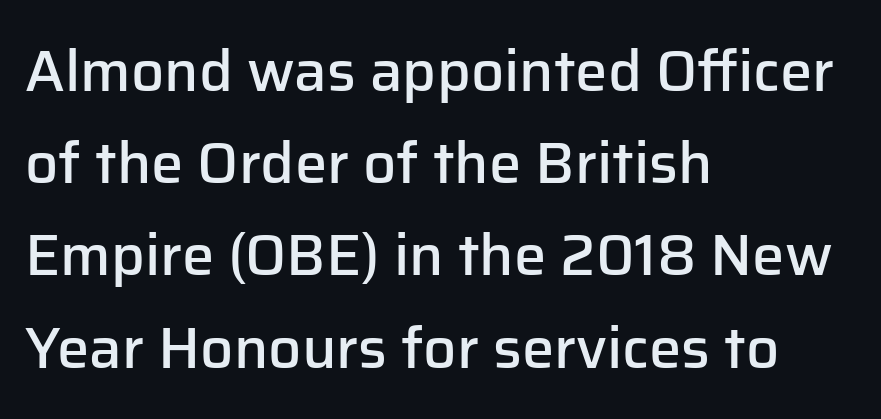
{"serif": "no", "italic": "no", "bold": "semi", "weight": "semibold", "width": "normal", "stroke_contrast": "low", "x_height": "medium", "monospaced": "no", "underline": "no", "align": "left", "line_spacing": "normal", "line_spacing_ratio": 1.59, "letter_spacing": "normal", "letter_spacing_em": 0.0, "glyph_px": 58}
